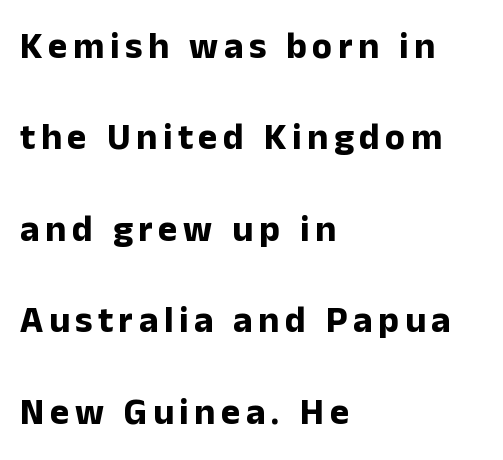
{"serif": "no", "italic": "no", "bold": "yes", "weight": "bold", "width": "normal", "stroke_contrast": "low", "x_height": "medium", "monospaced": "no", "underline": "no", "align": "left", "line_spacing": "loose", "line_spacing_ratio": 2.47, "glyph_px": 37}
